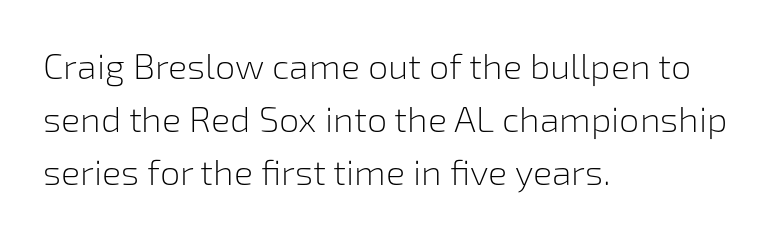
The image shows 36 px light sans-serif type, upright; set left-aligned, normal line spacing (1.47x), normal letter spacing, not underlined; low stroke contrast and a medium x-height.
